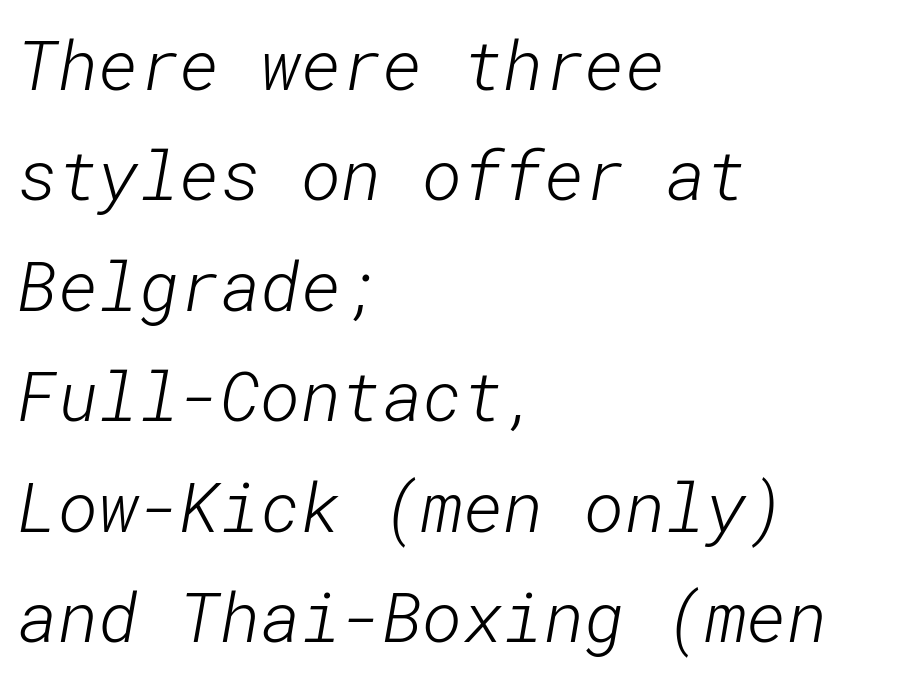
{"serif": "no", "bold": "no", "weight": "light", "width": "normal", "stroke_contrast": "low", "x_height": "medium", "underline": "no", "align": "left", "line_spacing": "normal", "line_spacing_ratio": 1.6, "letter_spacing": "normal", "letter_spacing_em": 0.0, "glyph_px": 69}
